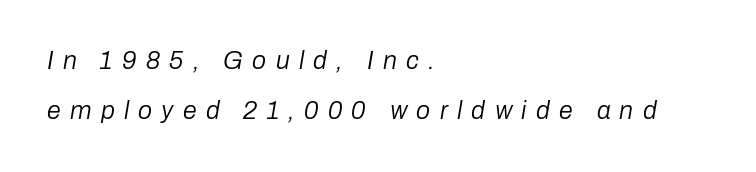
The image shows 25 px text type, italic (leaning right); set left-aligned, loose line spacing (2.0x), unusually wide letter spacing (+0.37 em), not underlined.
